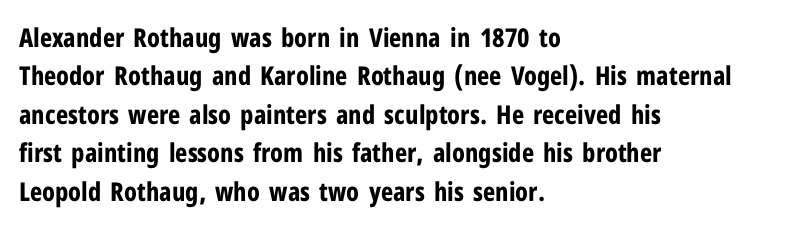
{"italic": "no", "bold": "yes", "underline": "no", "align": "left", "line_spacing": "normal", "line_spacing_ratio": 1.48, "letter_spacing": "normal", "letter_spacing_em": 0.0, "glyph_px": 26}
